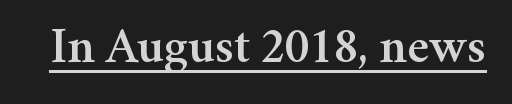
The image shows 51 px serif type, upright; set normal letter spacing, underlined; medium stroke contrast and a medium x-height.
